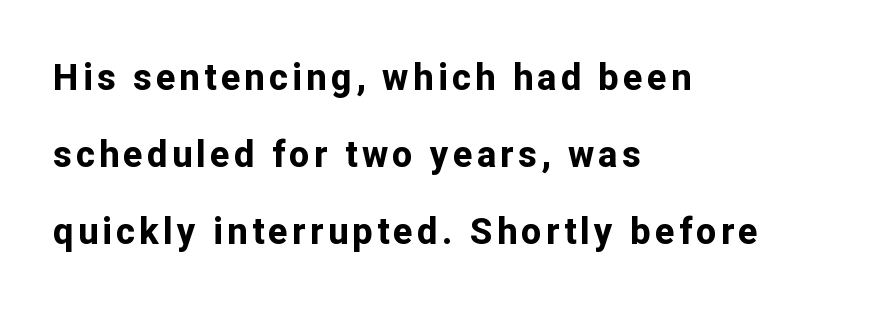
The image shows 36 px bold sans-serif type, upright; set left-aligned, loose line spacing (2.14x), not underlined; low stroke contrast and a medium x-height.
